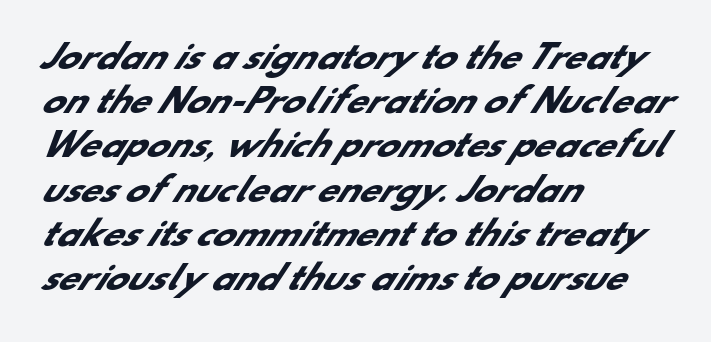
The image shows 33 px heavy sans-serif type; set left-aligned, normal line spacing (1.34x), normal letter spacing, not underlined; low stroke contrast and a small x-height.
